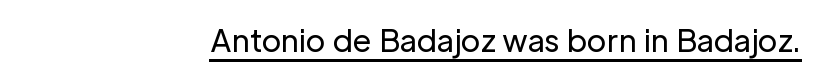
Posture: upright roman. In terms of letterspacing, this is plain default setting. No feet cap the strokes, marking this as sans-serif type. A baseline rule has been typeset under these characters.
